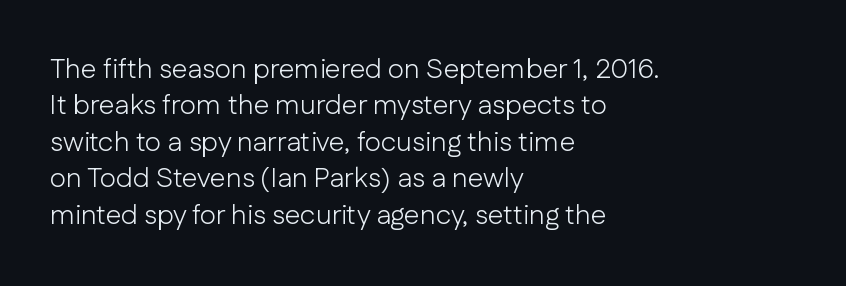
The image shows 28 px light sans-serif type, upright; set left-aligned, normal line spacing (1.3x), normal letter spacing, not underlined; low stroke contrast and a medium x-height.
